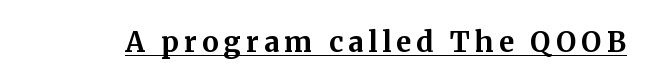
The face used here is proportionally spaced, like ordinary book or web type. Glance below the letters and you will spot a drawn line. Posture: straight, roman, zero tilt. Serif or sans? Serif — the stroke terminals have little feet.
